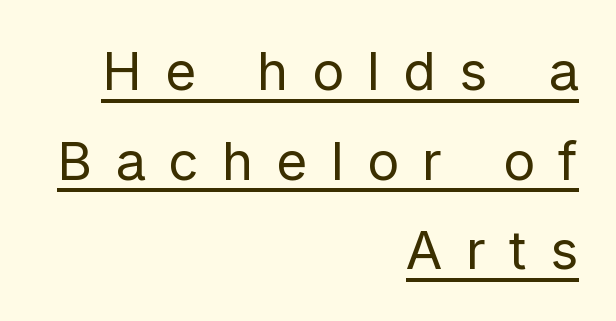
{"serif": "no", "italic": "no", "bold": "no", "weight": "regular", "width": "normal", "stroke_contrast": "low", "x_height": "medium", "monospaced": "no", "underline": "yes", "align": "right", "line_spacing": "normal", "line_spacing_ratio": 1.69, "letter_spacing": "wide", "letter_spacing_em": 0.44, "glyph_px": 53}
